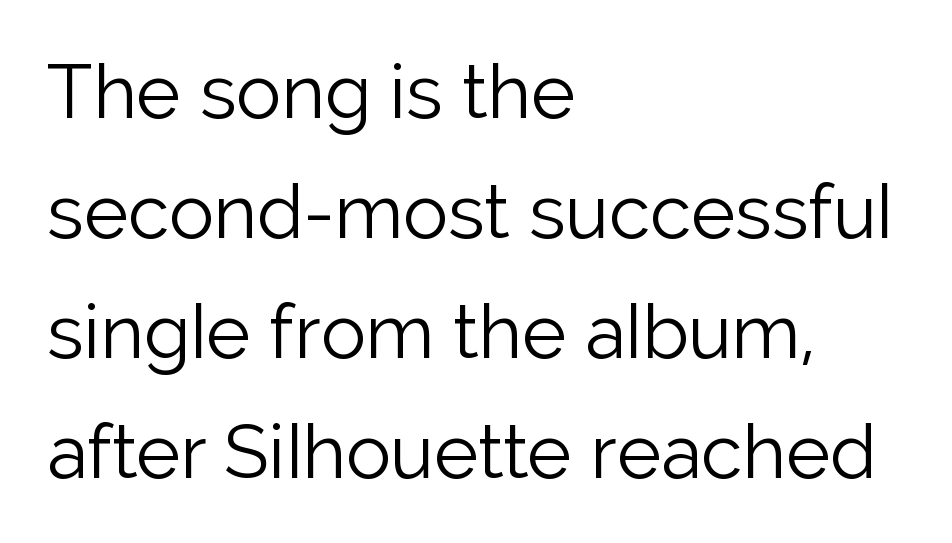
The image shows 75 px light sans-serif type, upright; set left-aligned, normal line spacing (1.6x), normal letter spacing, not underlined; low stroke contrast and a medium x-height.
